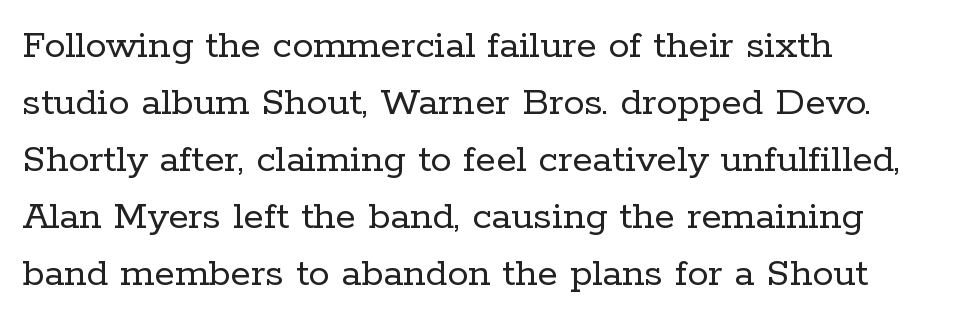
The image shows 42 px regular-weight serif type, upright; set left-aligned, normal line spacing (1.36x), normal letter spacing, not underlined; low stroke contrast and a medium x-height.
